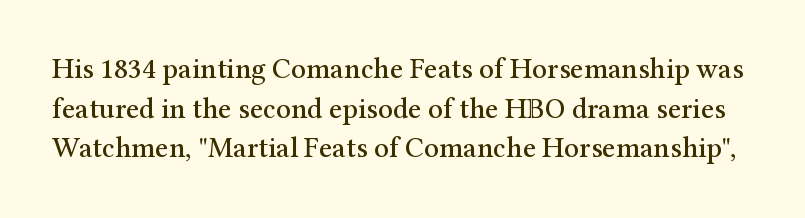
{"serif": "yes", "italic": "no", "width": "normal", "stroke_contrast": "medium", "x_height": "medium", "monospaced": "no", "underline": "no", "line_spacing": "normal", "line_spacing_ratio": 1.37, "letter_spacing": "normal", "letter_spacing_em": 0.0, "glyph_px": 29}
